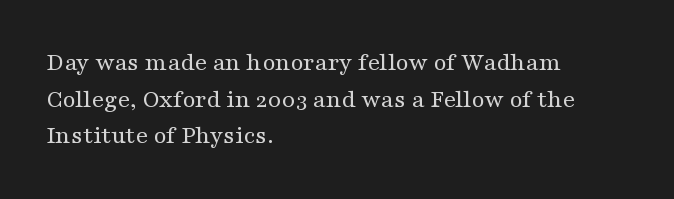
In CSS terms this would be text-align: left. The words here are not underlined. The font is comparable to plain body text, perhaps lighter. Every character sits straight up, as roman type does. The vertical gap from one line to the next is medium. Compared with typical body copy, the letter spacing here is the same.
